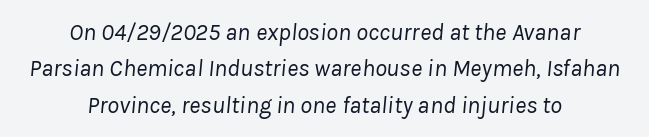
One-word summary of the alignment: center. Regarding leading, the lines here are spaced in the standard way. Quick note: italic. Honestly, the letter spacing is just normal — you wouldn't notice it.
